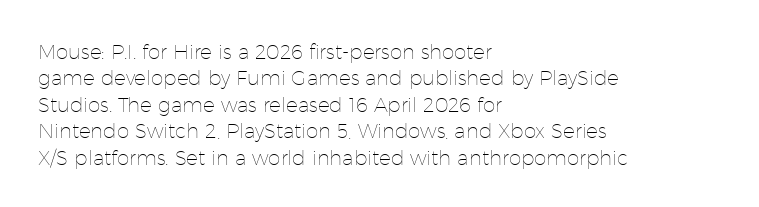
{"italic": "no", "bold": "no", "underline": "no", "align": "left", "line_spacing": "normal", "line_spacing_ratio": 1.32, "letter_spacing": "normal", "letter_spacing_em": 0.0, "glyph_px": 20}
